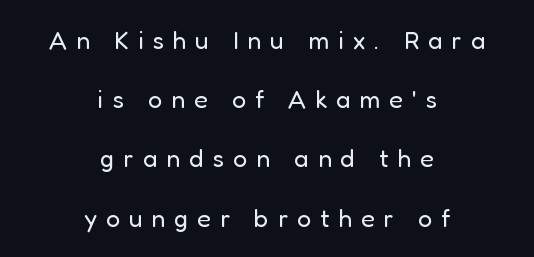
Q: Is the text bold? A: No.
Q: Is the text italic (slanted)? A: No, it is upright.
Q: Is the text underlined? A: No.
Q: How is the paragraph aligned? A: Centered.
Q: Is the spacing between letters normal or unusually wide? A: Unusually wide.
Q: Is the spacing between lines tight, normal or loose? A: Loose.
